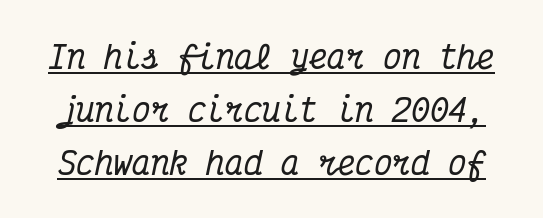
These lines are composed in type with serifs. Is there an underline? Yes — a line sits under the letters. Standard letterfit; no display-style spreading of the glyphs. Style check: oblique.
